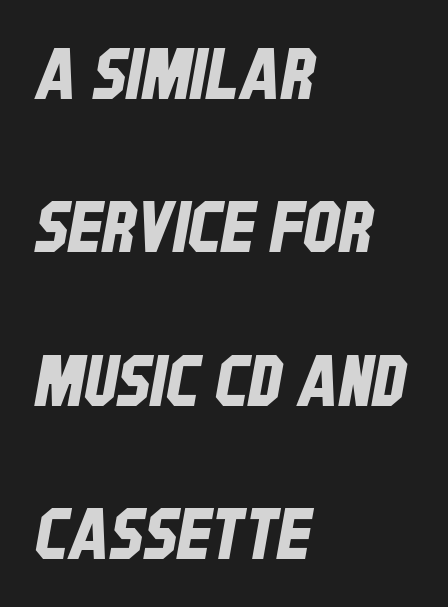
The lines are quadded left. How are the letters spaced? Ordinarily, with no added tracking. Summary of vertical rhythm: relaxed, with wide interline spacing. Character widths vary here, with narrow letters taking less room than wide ones. Descenders are the only things crossing below the line. Stroke terminals: plain, sans-serif.
